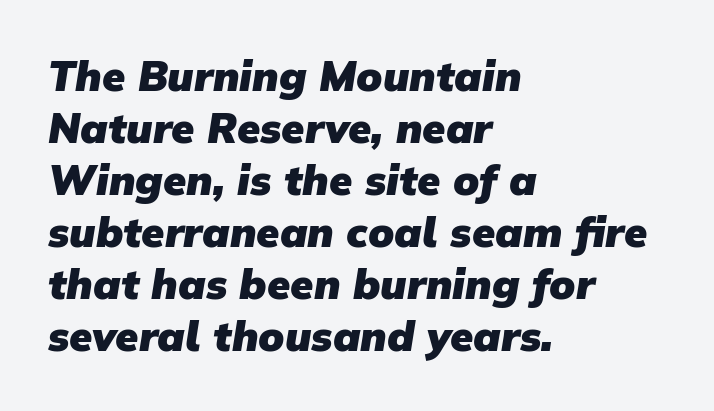
This rendering employs a face without finishing strokes, i.e., a sans-serif. Weight check: bold — yes, fully. Descenders are the only things crossing below the line. Character widths vary here, with narrow letters taking less room than wide ones.
